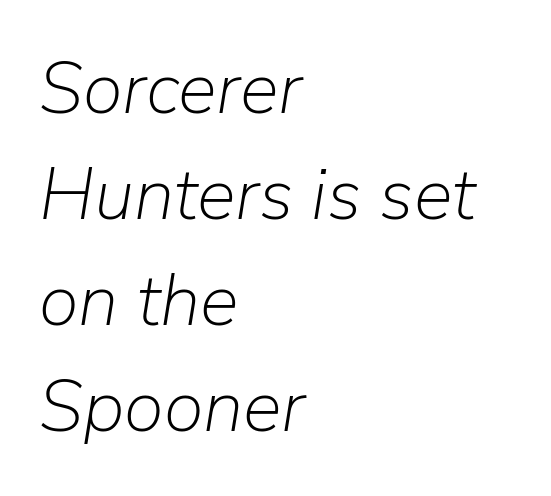
A typesetter would mark this as italic. The rows are spaced the way most documents space them. Caption: face not bold, strokes unweighted. Standard letterfit; no display-style spreading of the glyphs.
